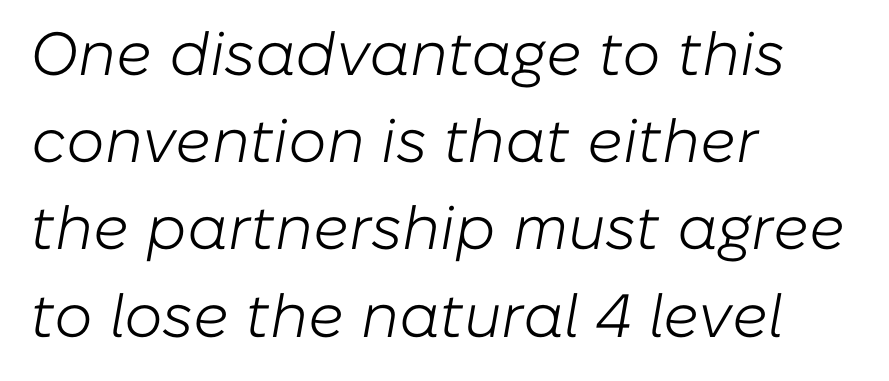
Q: Is the text bold? A: No.
Q: Is the text italic (slanted)? A: Yes, it leans right by about 10 degrees.
Q: Is the text underlined? A: No.
Q: How is the paragraph aligned? A: Left-aligned.
Q: Is the spacing between letters normal or unusually wide? A: Normal.
Q: Is the spacing between lines tight, normal or loose? A: Normal.
Q: Width (condensed, normal, or wide)? A: Normal.
Q: Stroke contrast? A: Low.
Q: x-height? A: Medium.
Q: Monospaced? A: No.
